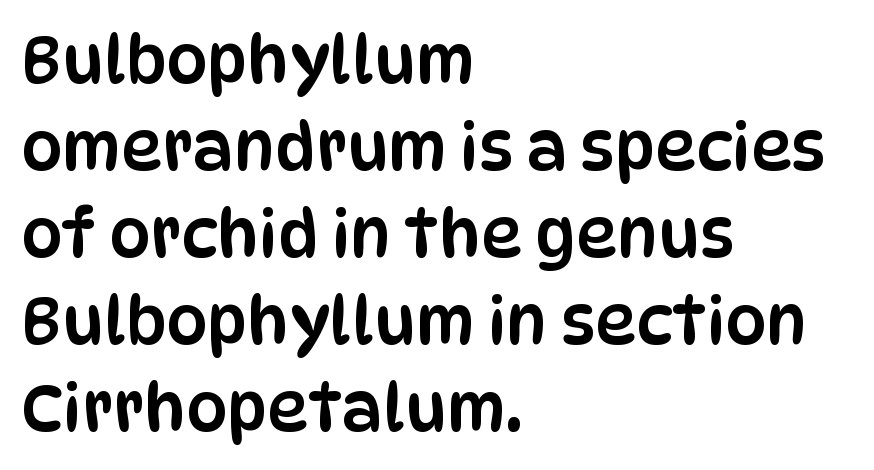
{"serif": "no", "italic": "no", "width": "condensed", "stroke_contrast": "low", "x_height": "large", "monospaced": "no", "underline": "no", "align": "left", "line_spacing": "normal", "line_spacing_ratio": 1.34, "letter_spacing": "normal", "letter_spacing_em": 0.0, "glyph_px": 65}
